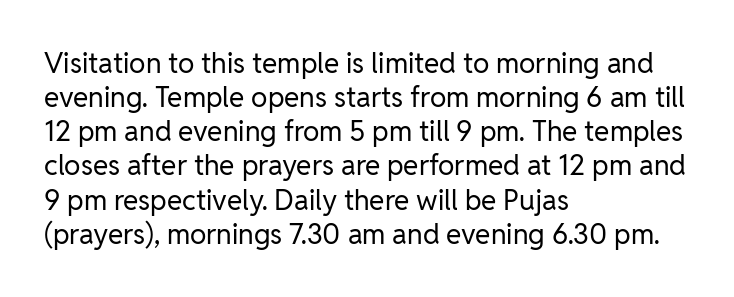
The image shows 28 px regular-weight sans-serif type, upright; set left-aligned, line spacing 1.22x, normal letter spacing, not underlined; low stroke contrast and a medium x-height.
